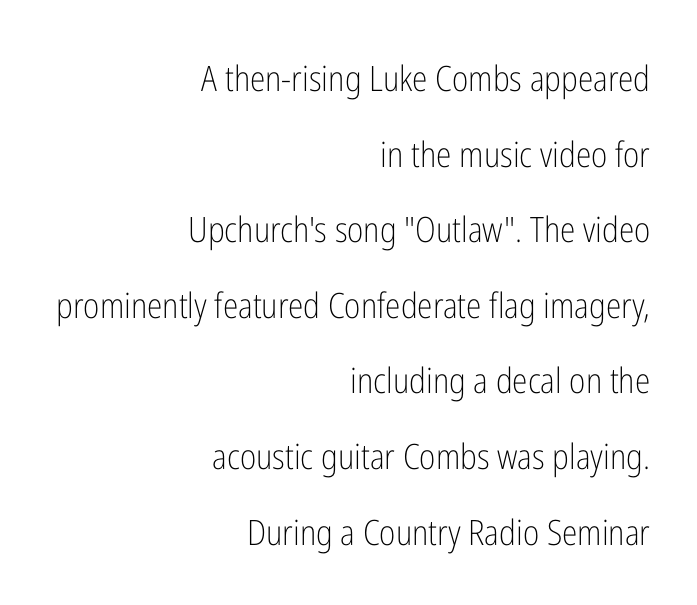
The face looks like a standard text weight, possibly lighter. The rag falls on the left side of this text block. Lines of text with bare space underneath. Look at the tracking — it's just the regular setting, nothing added. Proportional: the letters do not fall into vertical columns.
